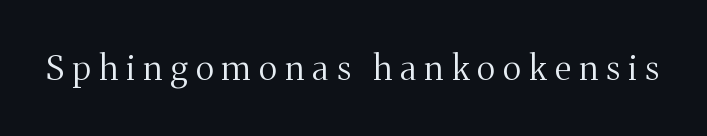
Q: Is the text bold? A: No.
Q: Is the text italic (slanted)? A: No, it is upright.
Q: Is the typeface a serif or a sans-serif typeface? A: Serif.
Q: Is the text underlined? A: No.
Q: Is the spacing between letters normal or unusually wide? A: Unusually wide.
Q: Width (condensed, normal, or wide)? A: Normal.
Q: Stroke contrast? A: Medium.
Q: x-height? A: Medium.
Q: Monospaced? A: No.
